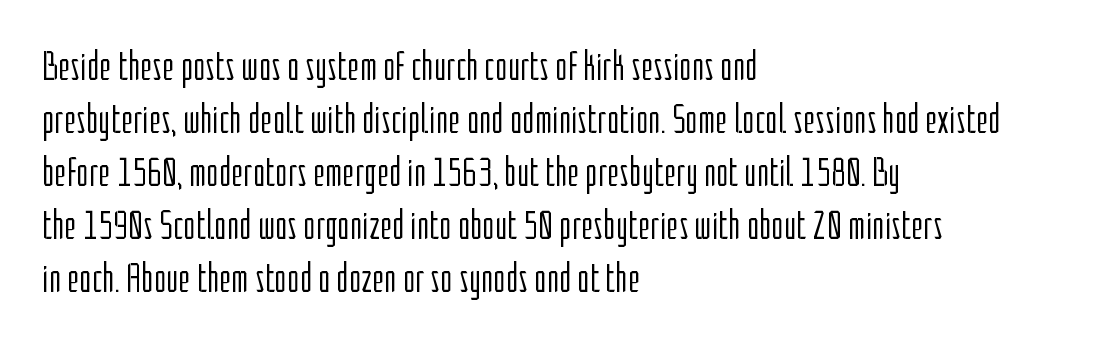
Q: Is the text bold? A: No.
Q: Is the text italic (slanted)? A: No, it is upright.
Q: Is the typeface a serif or a sans-serif typeface? A: Sans-serif.
Q: Is the text underlined? A: No.
Q: How is the paragraph aligned? A: Left-aligned.
Q: Is the spacing between letters normal or unusually wide? A: Normal.
Q: Is the spacing between lines tight, normal or loose? A: Normal.
Q: Width (condensed, normal, or wide)? A: Condensed.
Q: Stroke contrast? A: Low.
Q: x-height? A: Medium.
Q: Monospaced? A: No.
